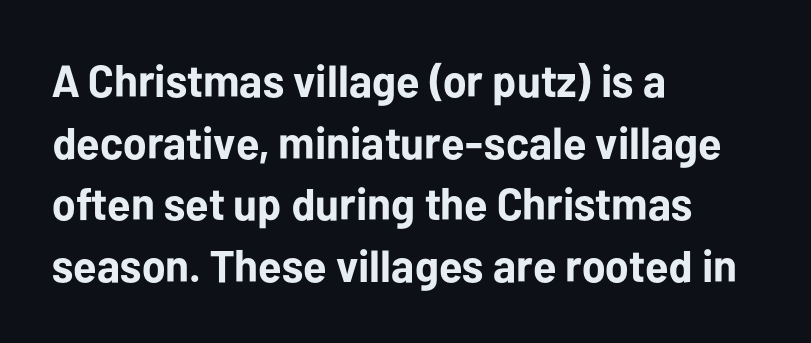
Vertical spacing — default. Students, this is bold: see how much ink each stroke carries. Quick note: not italic, upright. Horizontally, the lines are justified to the leading edge only.
